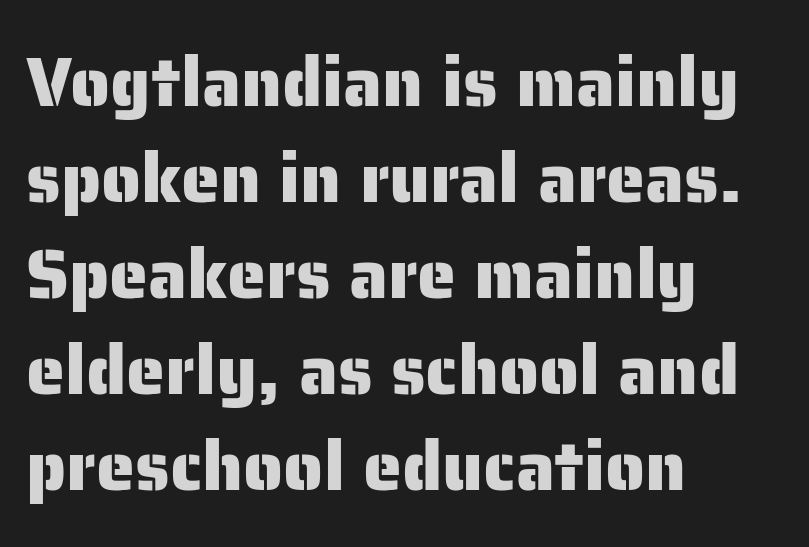
{"serif": "no", "italic": "no", "width": "normal", "stroke_contrast": "low", "x_height": "medium", "monospaced": "no", "underline": "no", "align": "left", "line_spacing": "normal", "line_spacing_ratio": 1.37, "letter_spacing": "normal", "letter_spacing_em": 0.0, "glyph_px": 70}
